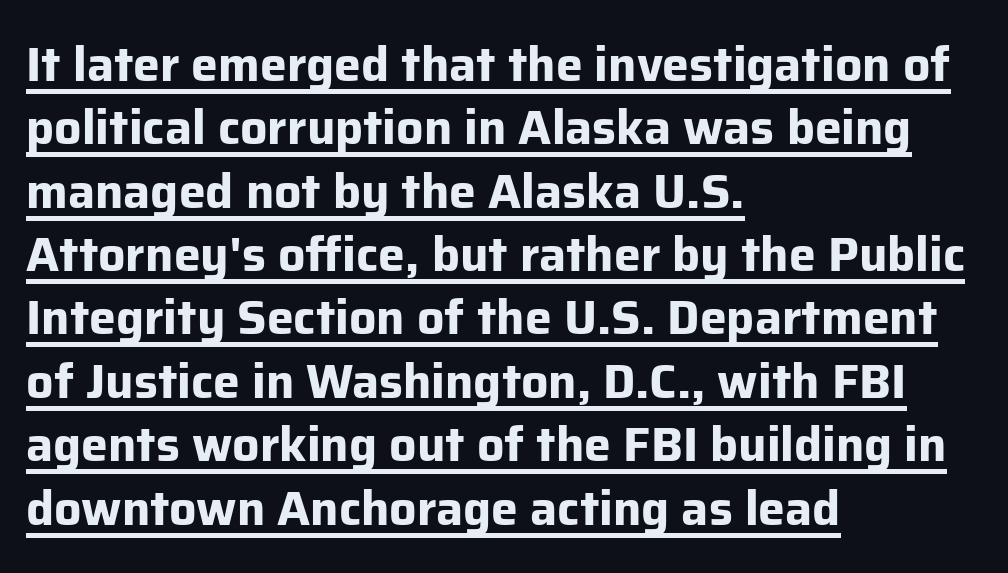
The image shows 48 px bold sans-serif type, upright; set left-aligned, normal line spacing (1.32x), normal letter spacing, underlined; low stroke contrast and a medium x-height.
